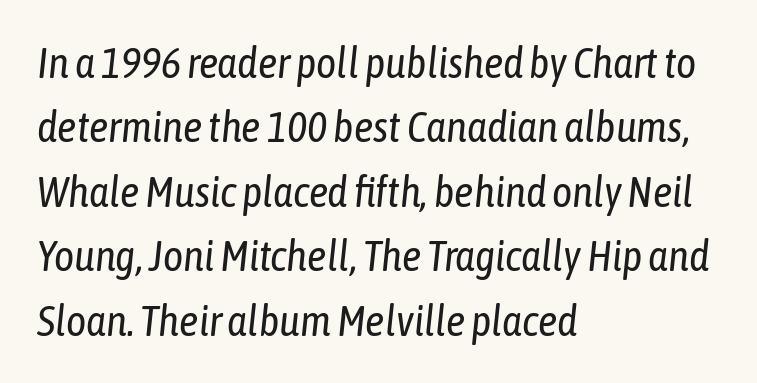
The image shows 43 px regular-weight, condensed type, italic (leaning right); set left-aligned, normal line spacing (1.5x), normal letter spacing, not underlined; low stroke contrast and a medium x-height.
